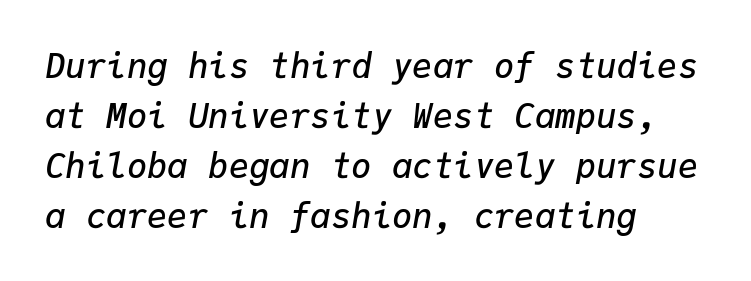
{"italic": "yes", "lean": "right", "slant_degrees": 9, "bold": "semi", "weight": "semibold", "width": "normal", "stroke_contrast": "low", "x_height": "medium", "monospaced": "yes", "underline": "no", "align": "left", "line_spacing": "normal", "line_spacing_ratio": 1.47, "letter_spacing": "normal", "letter_spacing_em": 0.0, "glyph_px": 34}
